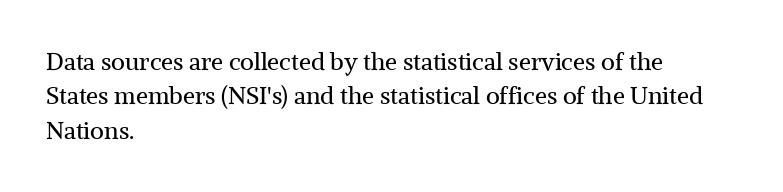
Vertical stems look standard width or narrower in stroke. Default kerning and tracking; the words read as compact shapes. These lines are set flush left with a ragged right edge. The baseline area is clear.
